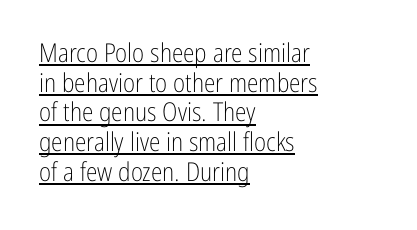
The image shows 26 px text type, upright; set left-aligned, tight line spacing (1.14x), normal letter spacing, underlined.
